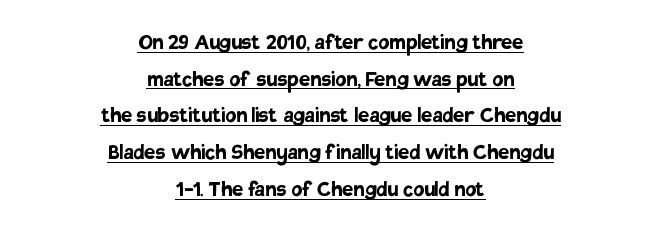
Strokes here are thick enough to call this a true bold. The gaps between neighbouring characters are ordinary and unremarkable. The words here are underlined. A normal amount of white space separates one row of letters from the next. Posture: straight, roman, zero tilt. These lines stack symmetrically, like a column narrowing and widening about its center.
